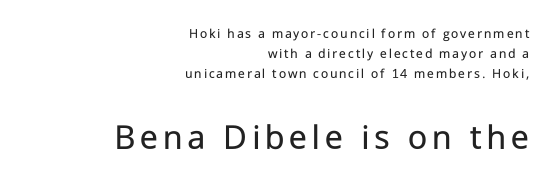
The image shows 37 px regular-weight sans-serif type, upright; set right-aligned, normal line spacing (1.43x), not underlined; the second (bottom) block is 2.64x larger; low stroke contrast and a medium x-height.
